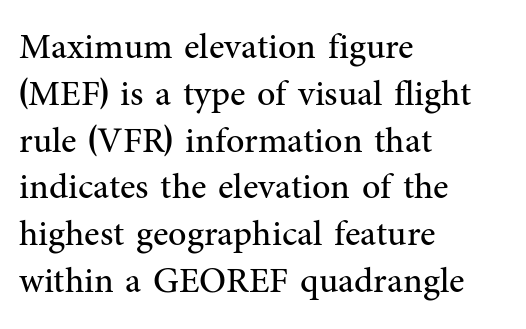
The image shows 36 px regular-weight serif type, upright; set left-aligned, normal line spacing (1.3x), normal letter spacing, not underlined; medium stroke contrast and a medium x-height.
